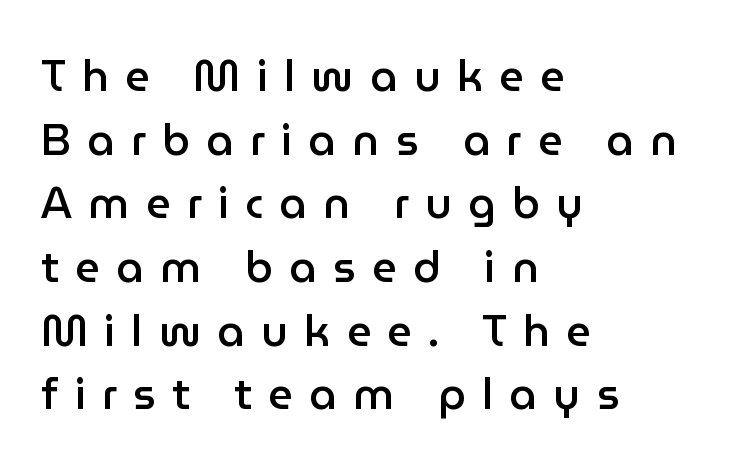
{"serif": "no", "italic": "no", "bold": "semi", "weight": "semibold", "width": "normal", "stroke_contrast": "low", "x_height": "medium", "monospaced": "no", "underline": "no", "align": "left", "line_spacing": "normal", "line_spacing_ratio": 1.48, "letter_spacing": "wide", "letter_spacing_em": 0.38, "glyph_px": 43}
